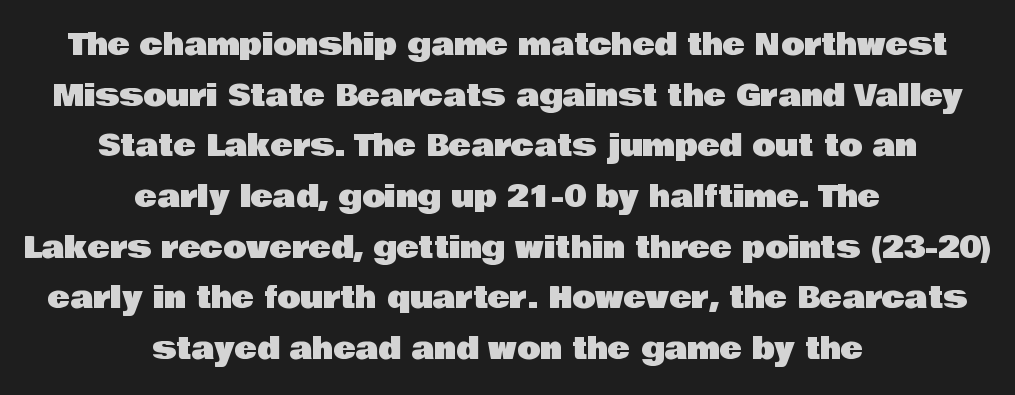
The image shows 30 px sans-serif type, upright; set centered, normal line spacing (1.69x), normal letter spacing, not underlined; low stroke contrast and a large x-height.
